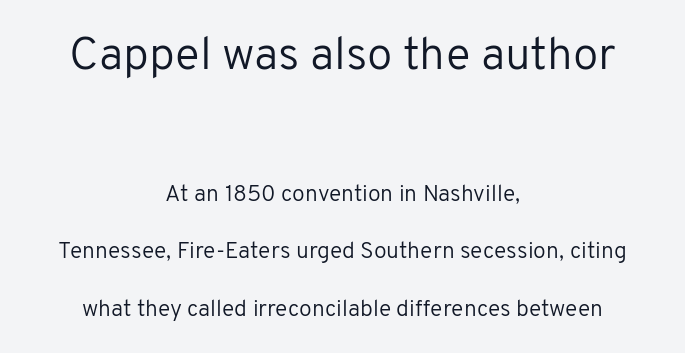
Q: Is the text bold? A: No.
Q: Is the text italic (slanted)? A: No, it is upright.
Q: Is the typeface a serif or a sans-serif typeface? A: Sans-serif.
Q: Is the text underlined? A: No.
Q: How is the paragraph aligned? A: Centered.
Q: Is the spacing between letters normal or unusually wide? A: Normal.
Q: Is the spacing between lines tight, normal or loose? A: Loose.
Q: Which block of text is set in a larger size, the first (top) or the second (bottom)? A: The first (top) one.
Q: Width (condensed, normal, or wide)? A: Normal.
Q: Stroke contrast? A: Low.
Q: x-height? A: Medium.
Q: Monospaced? A: No.
